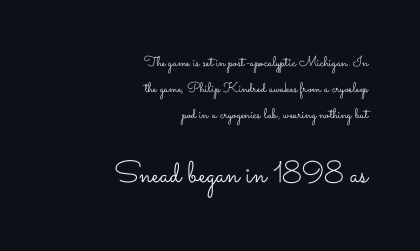
The image shows 30 px light, wide type; set right-aligned, line spacing 1.86x, normal letter spacing, not underlined; the second (bottom) block is 2.14x larger; low stroke contrast and a small x-height.
